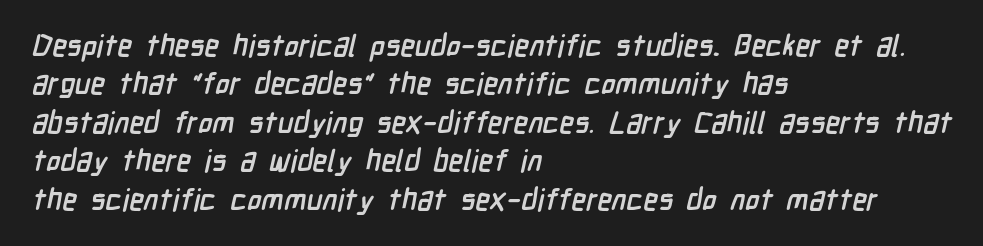
Regular leading. Does extra space separate the letters? No, they use regular spacing. What weight is shown? A full bold with thick strokes. Alignment: flush left.
